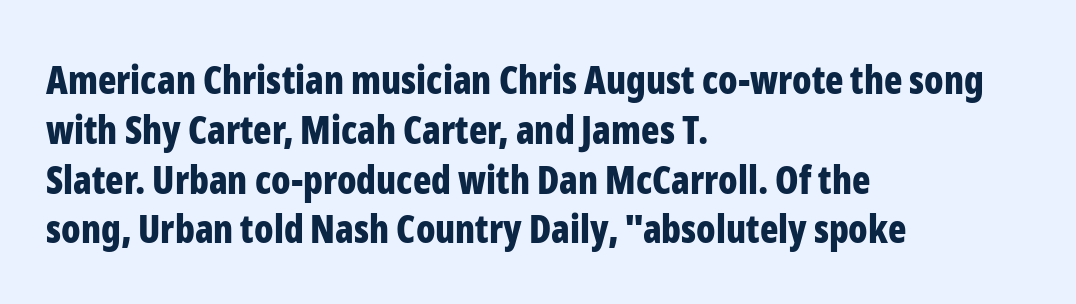
Honestly, the letter spacing is just normal — you wouldn't notice it. Descenders are the only things crossing below the line. In terms of leading, this rendering sits right in the middle. Each letter keeps its own natural width here, so spacing adapts to shape. The axis of the letterforms is exactly vertical. Heft: maximum for text — a bold.
